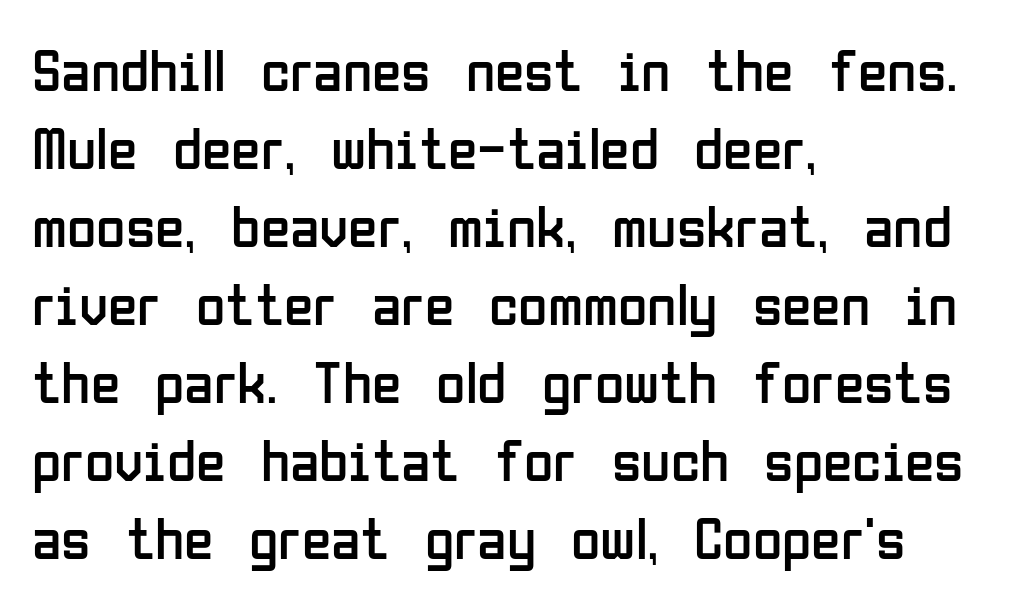
The baseline area is clear. To sum up the face: it is a sans, with no serifs. The passage shown has conventional tracking throughout. The rag falls on the right side of this text block.
